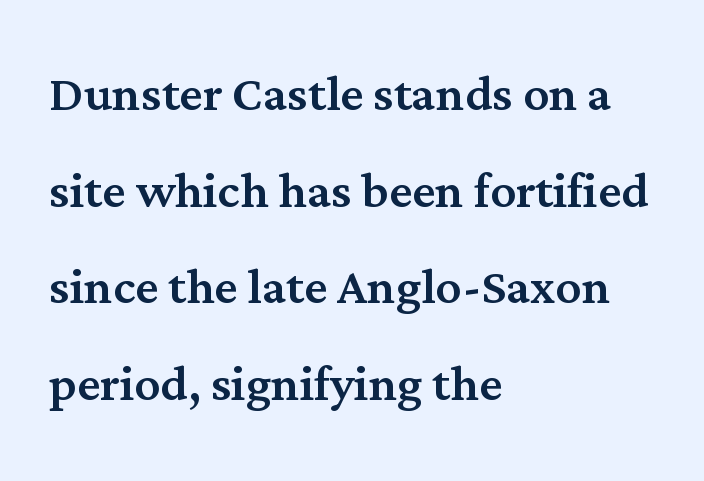
{"serif": "yes", "italic": "no", "width": "normal", "stroke_contrast": "medium", "x_height": "medium", "monospaced": "no", "underline": "no", "align": "left", "line_spacing": "normal", "line_spacing_ratio": 1.51, "letter_spacing": "normal", "letter_spacing_em": 0.0, "glyph_px": 64}
